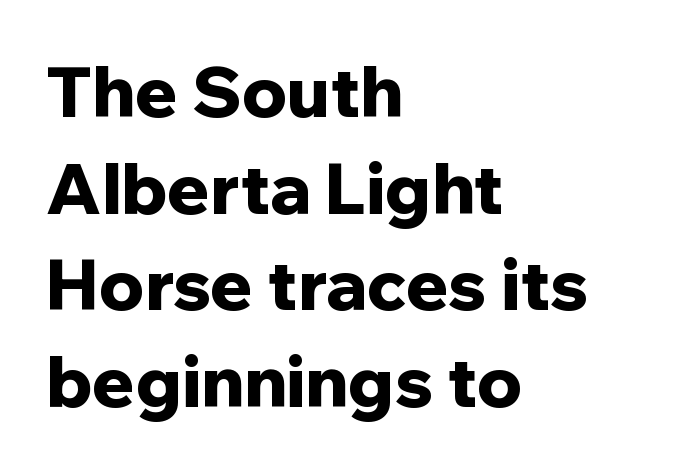
The image shows 70 px bold sans-serif type, upright; set left-aligned, normal line spacing (1.38x), normal letter spacing, not underlined; low stroke contrast and a medium x-height.
